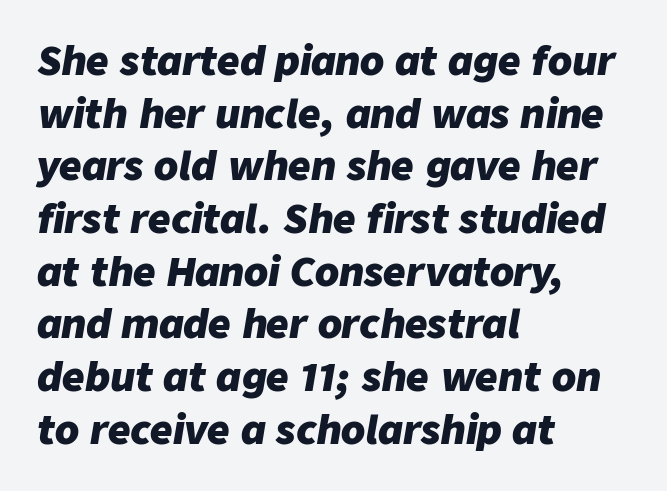
The image shows 39 px heavy type, italic (leaning right); set left-aligned, normal line spacing (1.35x), normal letter spacing, not underlined; low stroke contrast and a medium x-height.
